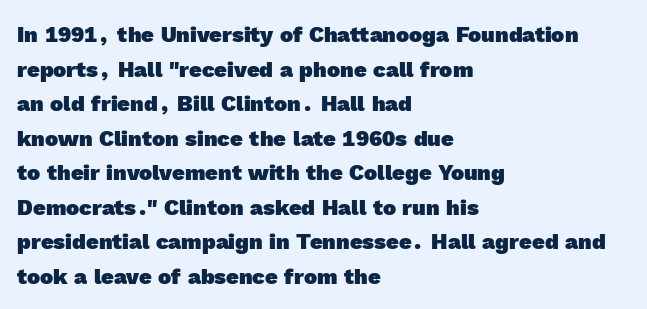
The image shows 22 px bold type; set left-aligned, normal line spacing (1.57x), normal letter spacing, not underlined.
